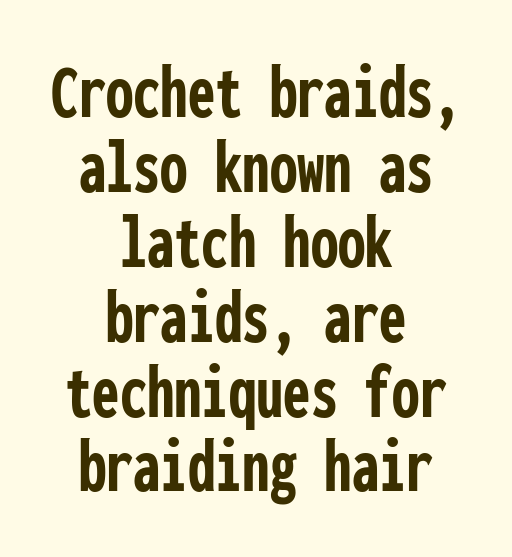
The image shows 78 px semibold, condensed sans-serif type, upright, monospaced; set centered, tight line spacing (0.96x), normal letter spacing, not underlined; low stroke contrast and a medium x-height.
